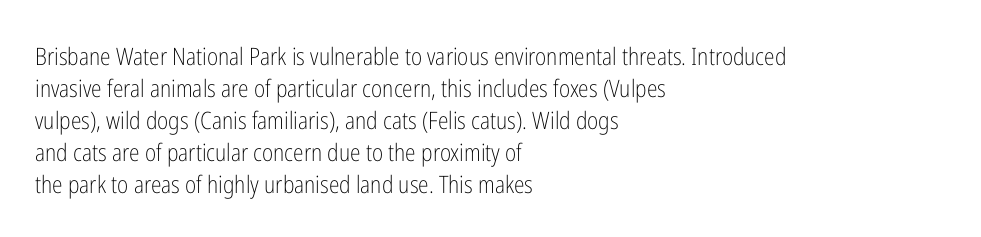
A bare baseline throughout the passage. Does the lettering tilt? It doesn't — this is upright. Leftover space on each line is placed entirely after the last word. Regarding leading, the lines here are spaced in the standard way. Inter-character spacing is left at the font's built-in metrics. Compared with a typical body face, this is equally light or lighter still.
